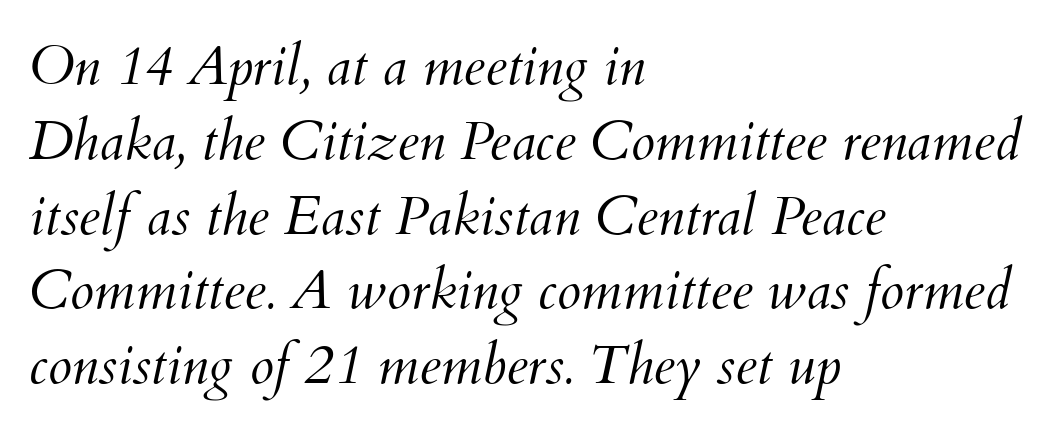
{"italic": "yes", "lean": "right", "slant_degrees": 12, "bold": "no", "weight": "light", "width": "normal", "stroke_contrast": "medium", "x_height": "small", "monospaced": "no", "underline": "no", "align": "left", "line_spacing": "normal", "line_spacing_ratio": 1.36, "letter_spacing": "normal", "letter_spacing_em": 0.0, "glyph_px": 55}
